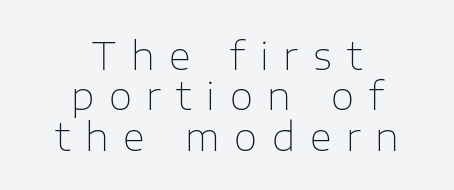
The image shows 38 px thin sans-serif type, upright; set centered, tight line spacing (1.06x), unusually wide letter spacing (+0.39 em), not underlined; low stroke contrast and a medium x-height.
